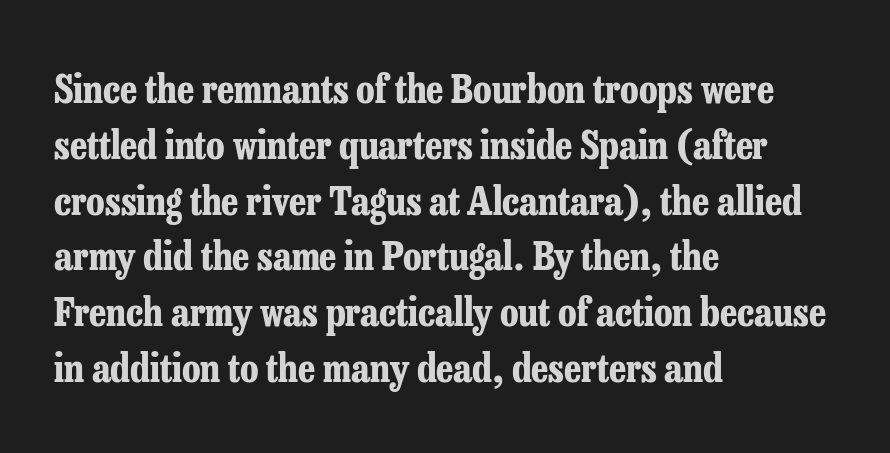
{"serif": "yes", "italic": "no", "bold": "yes", "weight": "bold", "width": "condensed", "stroke_contrast": "low", "x_height": "medium", "monospaced": "no", "underline": "no", "align": "left", "line_spacing": "normal", "line_spacing_ratio": 1.43, "letter_spacing": "normal", "letter_spacing_em": 0.0, "glyph_px": 39}
